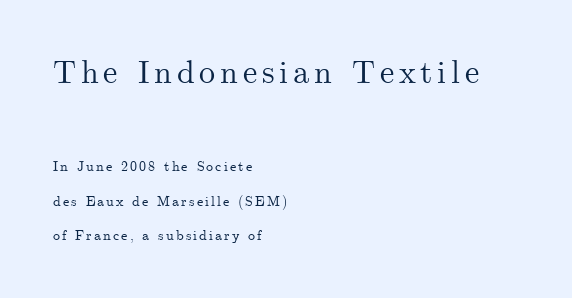
Q: Is the text italic (slanted)? A: No, it is upright.
Q: Is the typeface a serif or a sans-serif typeface? A: Serif.
Q: Is the text underlined? A: No.
Q: How is the paragraph aligned? A: Left-aligned.
Q: Is the spacing between lines tight, normal or loose? A: Loose.
Q: Which block of text is set in a larger size, the first (top) or the second (bottom)? A: The first (top) one.
Q: Width (condensed, normal, or wide)? A: Normal.
Q: Stroke contrast? A: Medium.
Q: x-height? A: Small.
Q: Monospaced? A: No.
